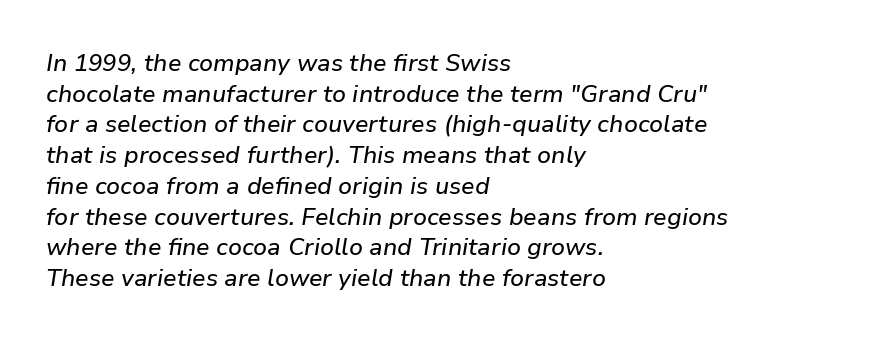
{"italic": "yes", "lean": "right", "slant_degrees": 9, "underline": "no", "align": "left", "line_spacing": "normal", "line_spacing_ratio": 1.28, "letter_spacing": "normal", "letter_spacing_em": 0.0, "glyph_px": 24}
